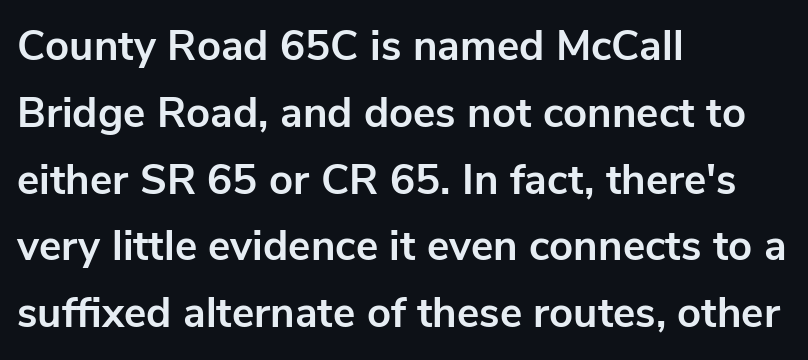
{"serif": "no", "italic": "no", "bold": "yes", "weight": "bold", "width": "normal", "stroke_contrast": "low", "x_height": "medium", "monospaced": "no", "underline": "no", "align": "left", "line_spacing": "normal", "line_spacing_ratio": 1.59, "letter_spacing": "normal", "letter_spacing_em": 0.0, "glyph_px": 42}
